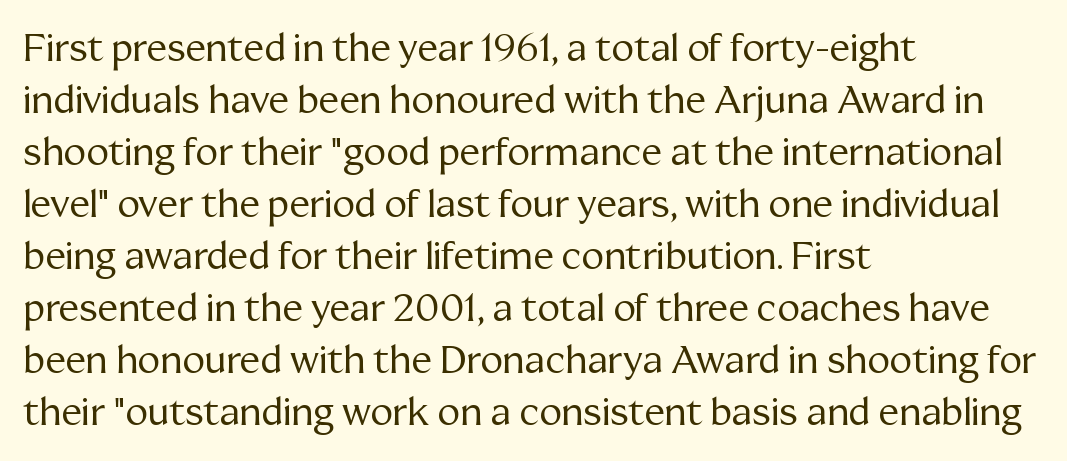
Q: Is the text bold? A: No.
Q: Is the text italic (slanted)? A: No, it is upright.
Q: Is the typeface a serif or a sans-serif typeface? A: Serif.
Q: Is the text underlined? A: No.
Q: How is the paragraph aligned? A: Left-aligned.
Q: Is the spacing between letters normal or unusually wide? A: Normal.
Q: Is the spacing between lines tight, normal or loose? A: Normal.
Q: Width (condensed, normal, or wide)? A: Normal.
Q: Stroke contrast? A: Medium.
Q: x-height? A: Medium.
Q: Monospaced? A: No.
